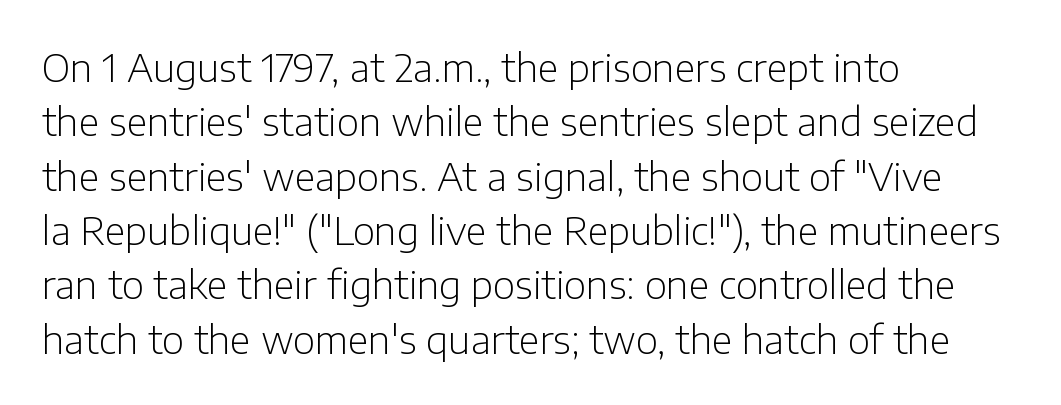
Q: Is the text bold? A: No.
Q: Is the text italic (slanted)? A: No, it is upright.
Q: Is the typeface a serif or a sans-serif typeface? A: Sans-serif.
Q: Is the text underlined? A: No.
Q: How is the paragraph aligned? A: Left-aligned.
Q: Is the spacing between letters normal or unusually wide? A: Normal.
Q: Is the spacing between lines tight, normal or loose? A: Normal.
Q: Width (condensed, normal, or wide)? A: Normal.
Q: Stroke contrast? A: Low.
Q: x-height? A: Medium.
Q: Monospaced? A: No.
